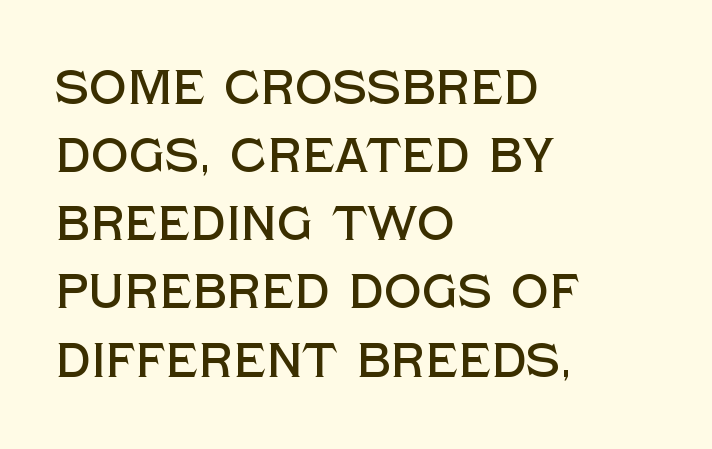
The image shows 47 px sans-serif type, upright; set left-aligned, normal line spacing (1.45x), normal letter spacing, not underlined; a large x-height.
